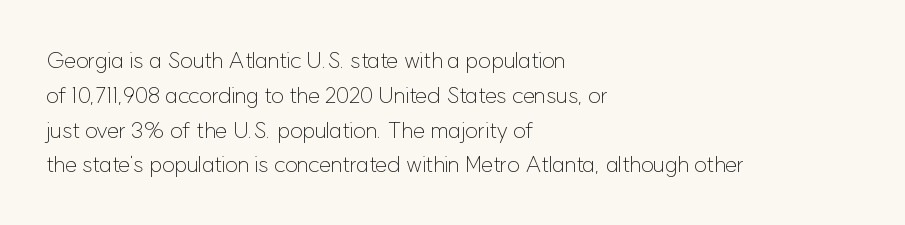
The image shows 22 px text type, upright; set left-aligned, normal line spacing (1.58x), normal letter spacing, not underlined.
